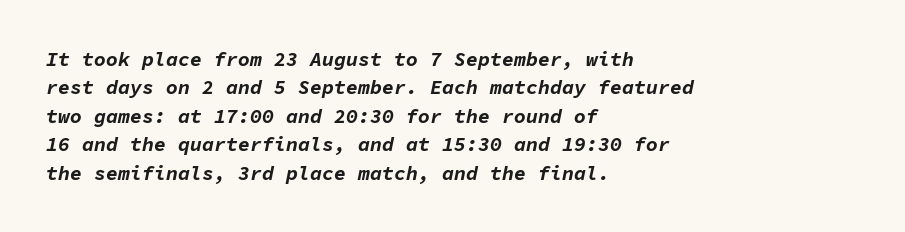
{"italic": "yes", "lean": "right", "slant_degrees": 11, "bold": "yes", "underline": "no", "align": "left", "line_spacing": "normal", "line_spacing_ratio": 1.42, "letter_spacing": "normal", "letter_spacing_em": 0.0, "glyph_px": 20}
